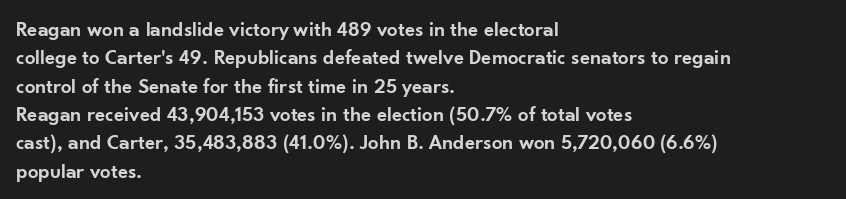
{"italic": "no", "bold": "semi", "underline": "no", "align": "left", "line_spacing": "normal", "line_spacing_ratio": 1.35, "letter_spacing": "normal", "letter_spacing_em": 0.0, "glyph_px": 21}
